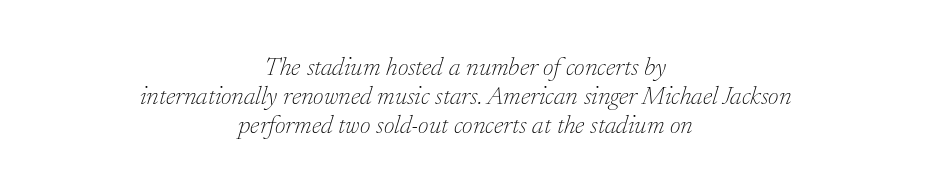
The image shows 26 px text type, italic (leaning right); set centered, tight line spacing (1.12x), normal letter spacing, not underlined.
